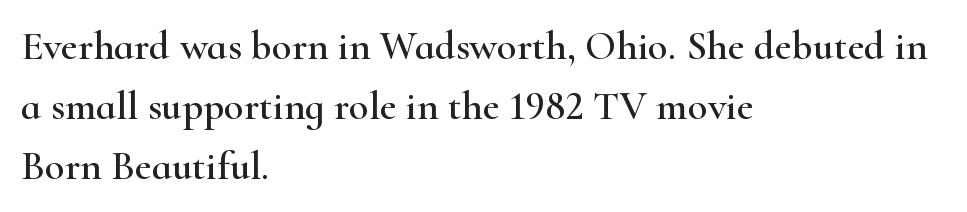
{"serif": "yes", "italic": "no", "width": "wide", "stroke_contrast": "high", "x_height": "small", "monospaced": "no", "underline": "no", "align": "left", "line_spacing": "normal", "line_spacing_ratio": 1.46, "letter_spacing": "normal", "letter_spacing_em": 0.0, "glyph_px": 41}
